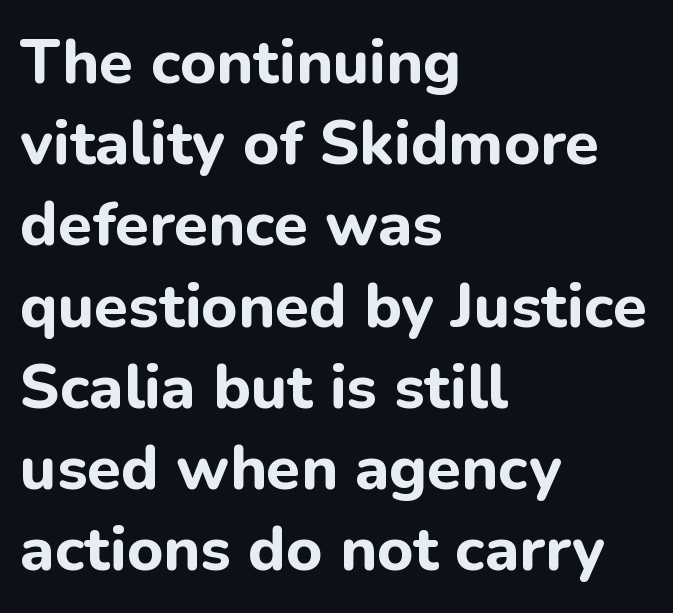
Q: Is the text bold? A: Yes.
Q: Is the text italic (slanted)? A: No, it is upright.
Q: Is the typeface a serif or a sans-serif typeface? A: Sans-serif.
Q: Is the text underlined? A: No.
Q: How is the paragraph aligned? A: Left-aligned.
Q: Is the spacing between letters normal or unusually wide? A: Normal.
Q: Is the spacing between lines tight, normal or loose? A: Normal.
Q: Width (condensed, normal, or wide)? A: Normal.
Q: Stroke contrast? A: Low.
Q: x-height? A: Medium.
Q: Monospaced? A: No.
